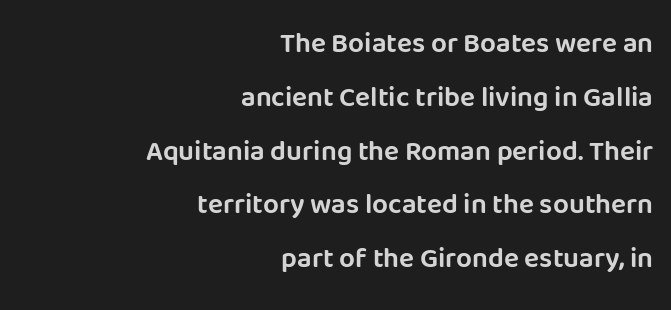
Q: Is the text italic (slanted)? A: No, it is upright.
Q: Is the typeface a serif or a sans-serif typeface? A: Sans-serif.
Q: Is the text underlined? A: No.
Q: How is the paragraph aligned? A: Right-aligned.
Q: Is the spacing between letters normal or unusually wide? A: Normal.
Q: Is the spacing between lines tight, normal or loose? A: Loose.
Q: Width (condensed, normal, or wide)? A: Normal.
Q: Stroke contrast? A: Low.
Q: x-height? A: Large.
Q: Monospaced? A: No.
